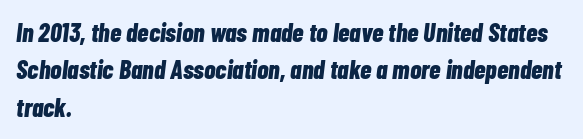
Q: Is the text bold? A: Yes.
Q: Is the text italic (slanted)? A: Yes, it leans right by about 7 degrees.
Q: Is the text underlined? A: No.
Q: How is the paragraph aligned? A: Left-aligned.
Q: Is the spacing between letters normal or unusually wide? A: Normal.
Q: Is the spacing between lines tight, normal or loose? A: Normal.
